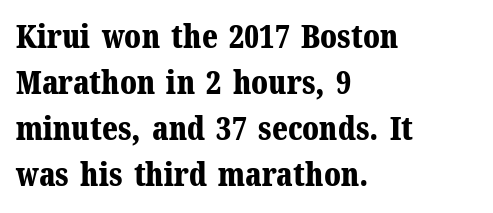
The image shows 32 px bold serif type, upright; set left-aligned, normal line spacing (1.44x), normal letter spacing, not underlined; medium stroke contrast and a medium x-height.
